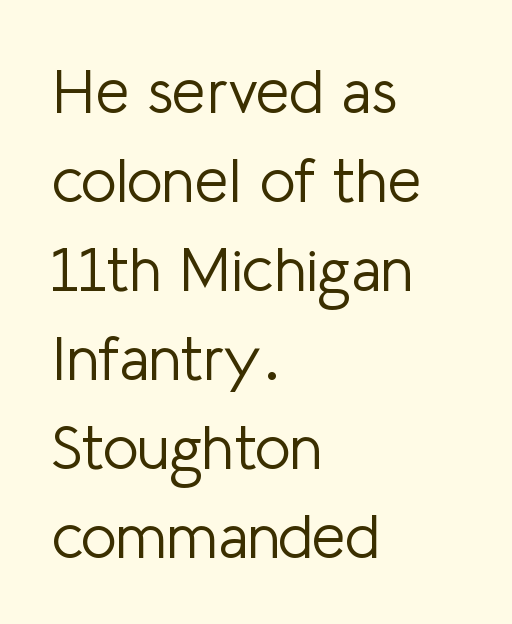
Compared with typical body copy, the letter spacing here is the same. The rendering uses natural spacing where letterforms have individual widths. Notice how the passage keeps a crisp vertical edge on the left only. Quick note: interline space is typical. This is the regular roman posture of the typeface.
